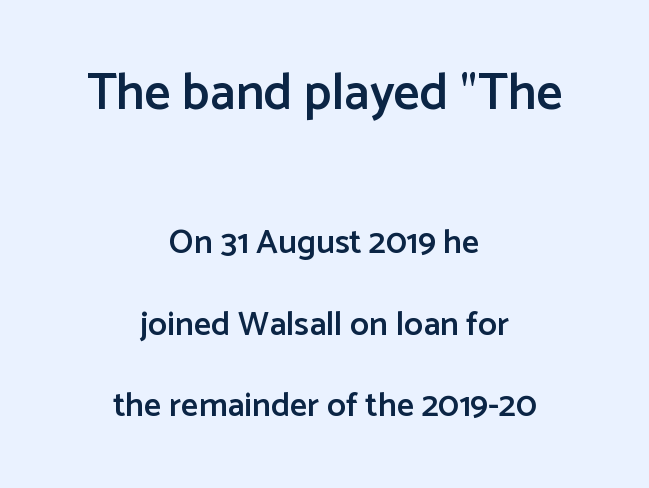
{"serif": "no", "italic": "no", "bold": "semi", "weight": "semibold", "width": "normal", "stroke_contrast": "low", "x_height": "medium", "monospaced": "no", "underline": "no", "align": "center", "line_spacing": "loose", "line_spacing_ratio": 2.4, "letter_spacing": "normal", "letter_spacing_em": 0.0, "larger_block": "first", "size_ratio": 1.5, "glyph_px": 51}
